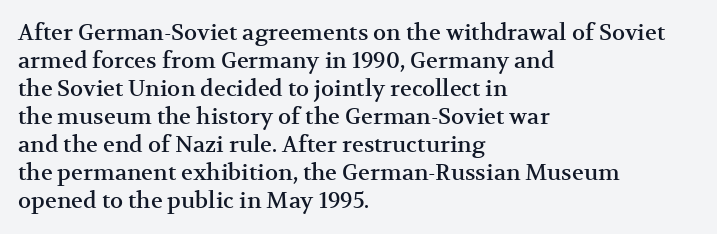
{"italic": "no", "underline": "no", "align": "left", "line_spacing": "normal", "line_spacing_ratio": 1.27, "letter_spacing": "normal", "letter_spacing_em": 0.0, "glyph_px": 22}
